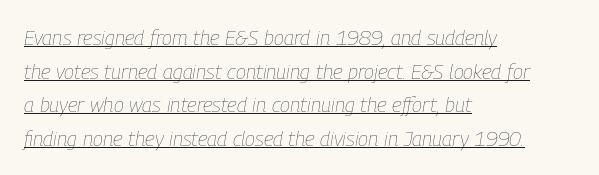
{"italic": "yes", "lean": "right", "slant_degrees": 9, "bold": "no", "underline": "yes", "align": "left", "line_spacing": "normal", "line_spacing_ratio": 1.6, "letter_spacing": "normal", "letter_spacing_em": 0.0, "glyph_px": 21}
